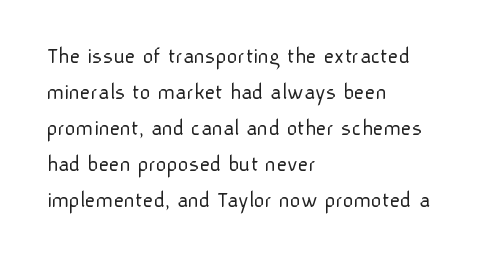
Q: Is the text bold? A: No.
Q: Is the text italic (slanted)? A: No, it is upright.
Q: Is the text underlined? A: No.
Q: How is the paragraph aligned? A: Left-aligned.
Q: Is the spacing between letters normal or unusually wide? A: Normal.
Q: Is the spacing between lines tight, normal or loose? A: Normal.
